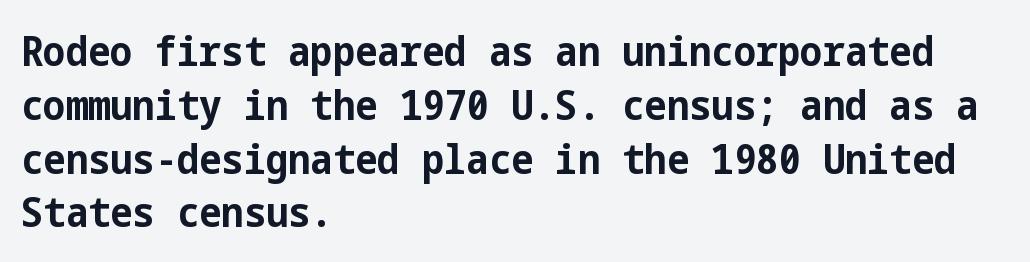
{"serif": "no", "italic": "no", "bold": "yes", "weight": "bold", "width": "condensed", "stroke_contrast": "low", "x_height": "medium", "underline": "no", "align": "left", "line_spacing": "normal", "line_spacing_ratio": 1.28, "letter_spacing": "normal", "letter_spacing_em": 0.0, "glyph_px": 42}
